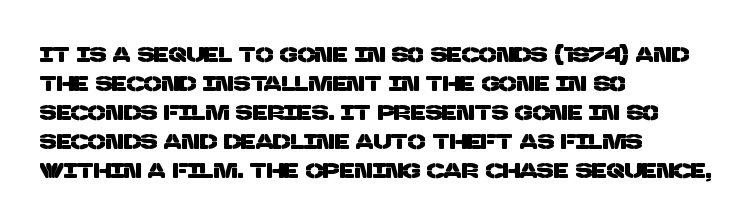
Successive baselines arrive at the customary interval. The gap between lines stays unmarked. The setting favours the left margin, as ordinary paragraphs usually do. This rendering leaves character spacing at its baseline value.
